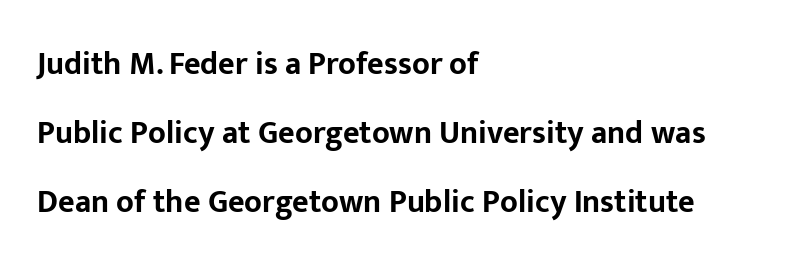
The image shows 32 px bold sans-serif type, upright; set left-aligned, loose line spacing (2.16x), normal letter spacing, not underlined; low stroke contrast and a medium x-height.
